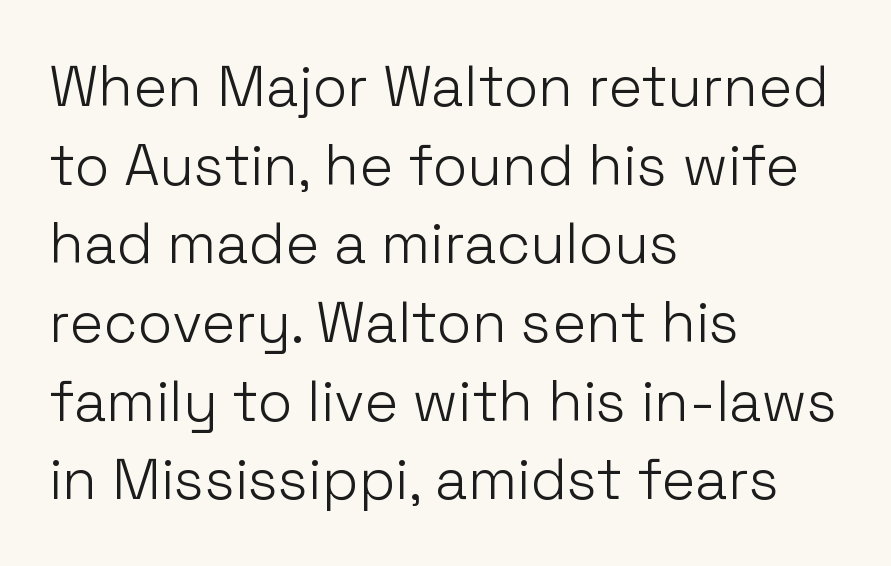
The image shows 57 px light sans-serif type, upright; set left-aligned, normal line spacing (1.38x), normal letter spacing, not underlined; low stroke contrast and a medium x-height.
